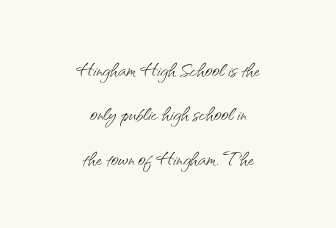
Q: Is the text bold? A: No.
Q: Is the text italic (slanted)? A: Yes.
Q: Is the text underlined? A: No.
Q: How is the paragraph aligned? A: Centered.
Q: Is the spacing between letters normal or unusually wide? A: Normal.
